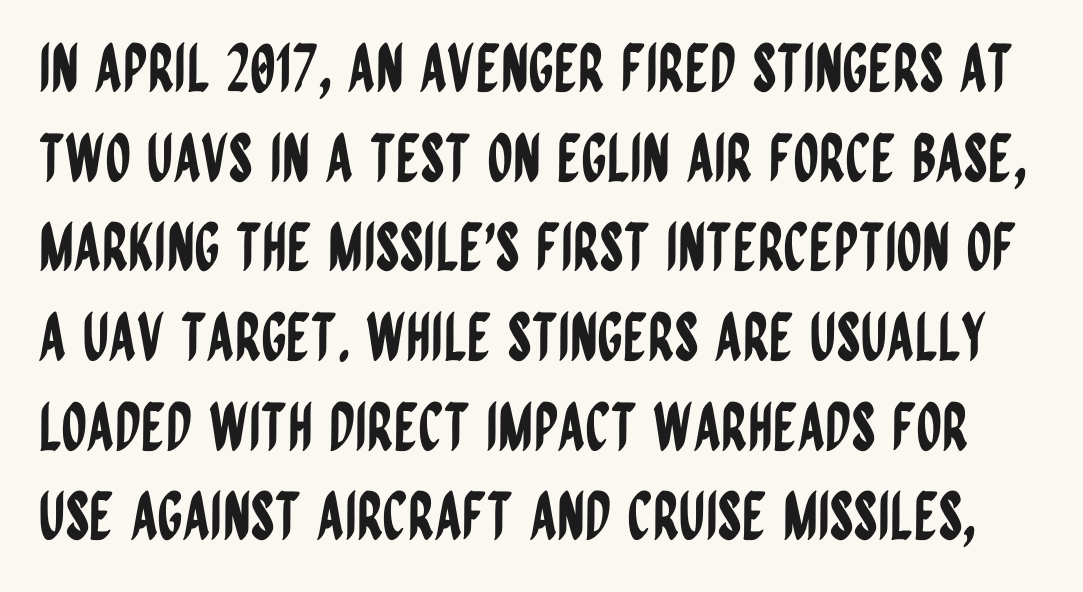
Q: Is the text italic (slanted)? A: No, it is upright.
Q: Is the typeface a serif or a sans-serif typeface? A: Sans-serif.
Q: Is the text underlined? A: No.
Q: Is the spacing between letters normal or unusually wide? A: Normal.
Q: Is the spacing between lines tight, normal or loose? A: Normal.
Q: Width (condensed, normal, or wide)? A: Condensed.
Q: Stroke contrast? A: Low.
Q: x-height? A: Large.
Q: Monospaced? A: No.
